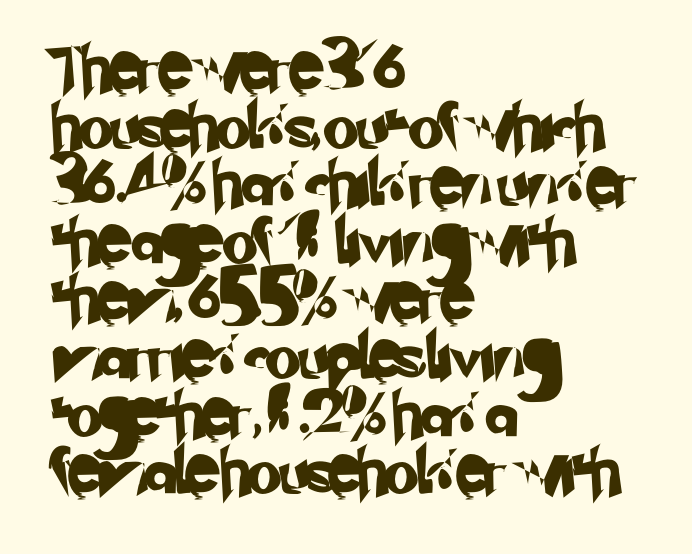
A clean baseline with only descenders dipping below it. Here the designer chose a conventional face with non-uniform glyph widths. The rendering anchors every line to the left-hand side. Compared with typical body copy, the letter spacing here is the same. Regarding leading, the lines here are spaced in the standard way. Typographically, this falls in the sans-serif category.
